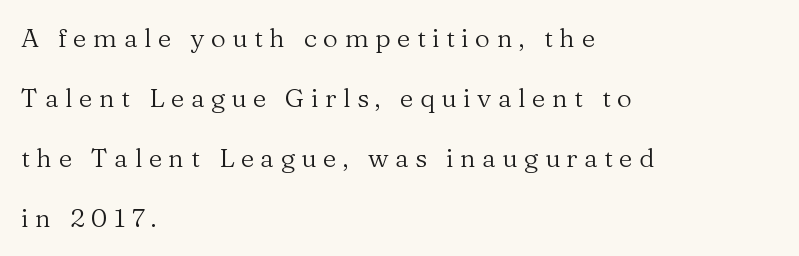
Q: Is the text bold? A: No.
Q: Is the text italic (slanted)? A: No, it is upright.
Q: Is the text underlined? A: No.
Q: How is the paragraph aligned? A: Left-aligned.
Q: Is the spacing between letters normal or unusually wide? A: Unusually wide.
Q: Is the spacing between lines tight, normal or loose? A: Loose.
